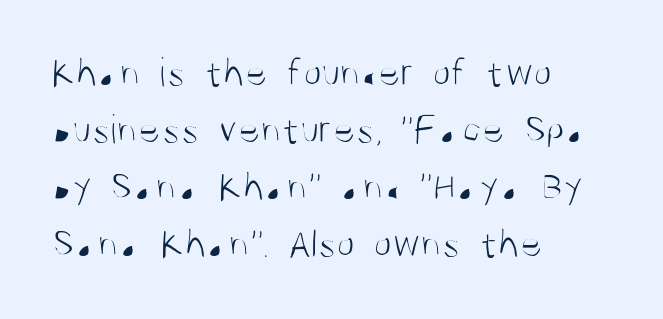
Q: Is the text bold? A: No.
Q: Is the text italic (slanted)? A: No, it is upright.
Q: Is the typeface a serif or a sans-serif typeface? A: Sans-serif.
Q: Is the text underlined? A: No.
Q: How is the paragraph aligned? A: Left-aligned.
Q: Is the spacing between letters normal or unusually wide? A: Normal.
Q: Is the spacing between lines tight, normal or loose? A: Normal.
Q: Width (condensed, normal, or wide)? A: Condensed.
Q: Stroke contrast? A: Medium.
Q: x-height? A: Large.
Q: Monospaced? A: No.
